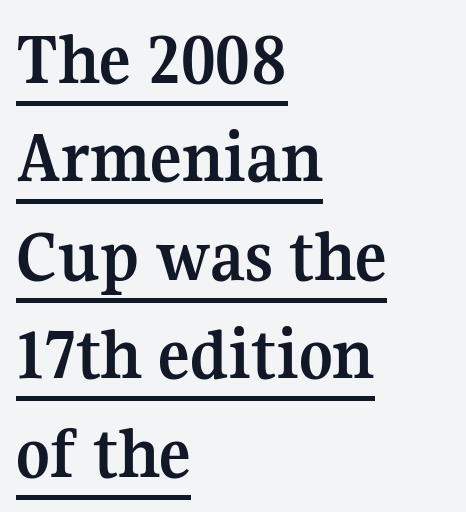
This sample uses a serif face. Compared with typical body copy, the letter spacing here is the same. One glance says typical: line gaps are just what's usual. A classic flush-left, rag-right setting is used for this passage. The rendering uses natural spacing where letterforms have individual widths. Heavy, bold letterforms.
